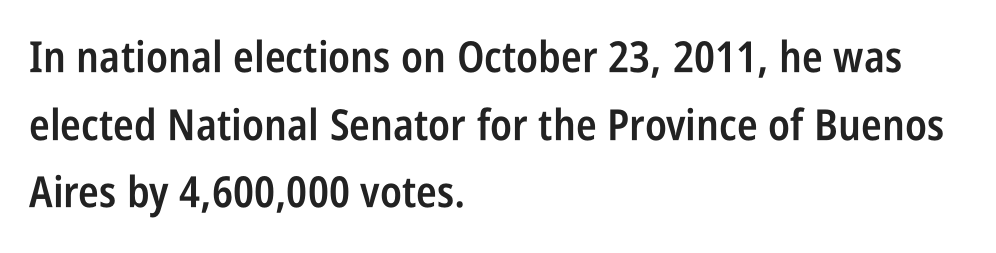
The image shows 43 px semibold, condensed sans-serif type, upright; set left-aligned, normal line spacing (1.57x), normal letter spacing, not underlined; low stroke contrast and a large x-height.
